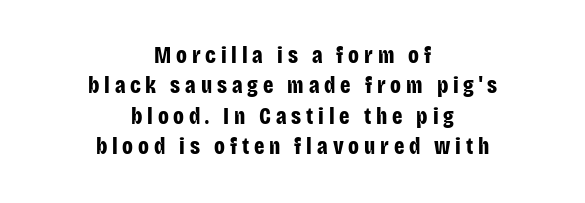
Is there much room between lines? A standard amount, neither cramped nor airy. The space directly below the letters is spotless. The text block is weighted toward neither margin, spreading evenly from the middle. Thick stems and heavy bowls — unmistakably bold. How are the letters spaced? Widely, with obvious added tracking.
